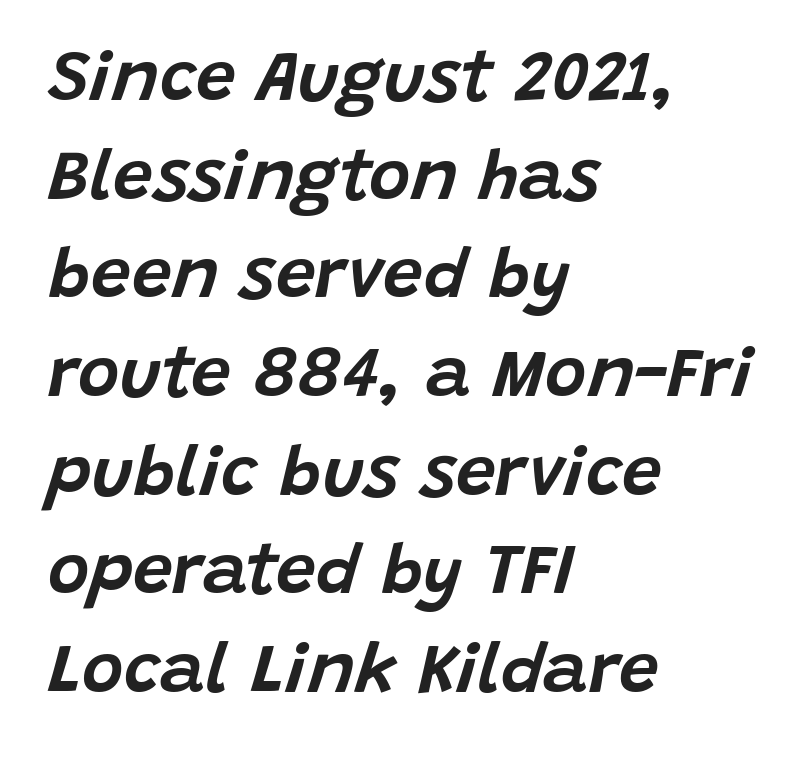
Q: Is the text italic (slanted)? A: Yes, it leans right by about 15 degrees.
Q: Is the text underlined? A: No.
Q: How is the paragraph aligned? A: Left-aligned.
Q: Is the spacing between letters normal or unusually wide? A: Normal.
Q: Is the spacing between lines tight, normal or loose? A: Normal.
Q: Width (condensed, normal, or wide)? A: Normal.
Q: Stroke contrast? A: Low.
Q: x-height? A: Large.
Q: Monospaced? A: No.
